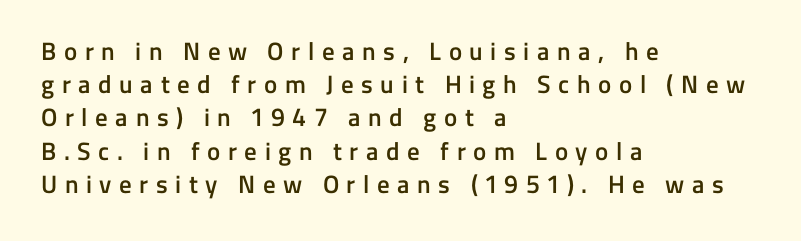
Q: Is the text bold? A: Semi-bold.
Q: Is the text italic (slanted)? A: No, it is upright.
Q: Is the text underlined? A: No.
Q: How is the paragraph aligned? A: Left-aligned.
Q: Is the spacing between letters normal or unusually wide? A: Unusually wide.
Q: Is the spacing between lines tight, normal or loose? A: Normal.
